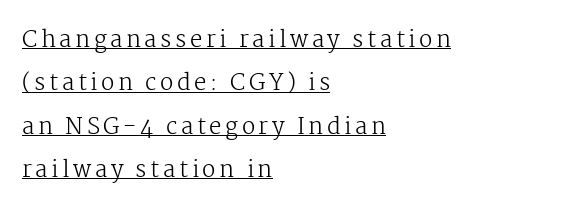
The image shows 22 px text type, upright; set left-aligned, loose line spacing (1.97x), underlined.
